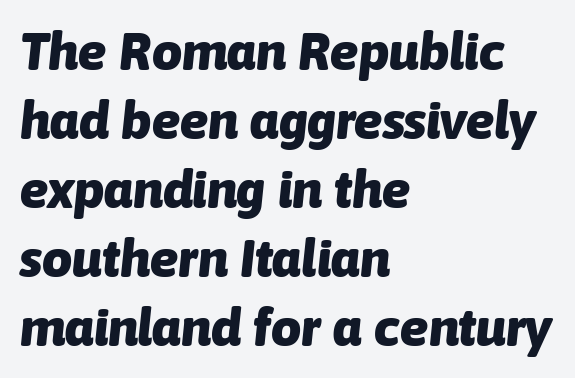
The image shows 53 px heavy type, italic (leaning right); set left-aligned, normal line spacing (1.3x), normal letter spacing, not underlined; low stroke contrast and a medium x-height.
